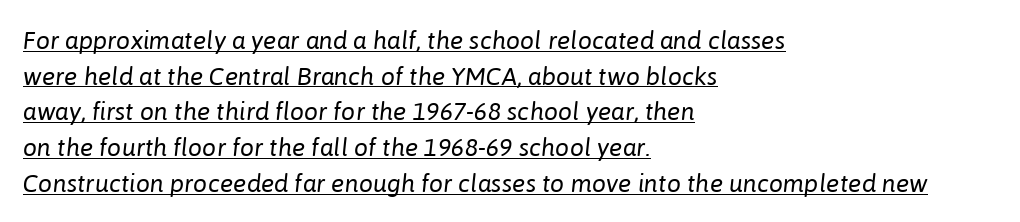
Q: Is the text bold? A: No.
Q: Is the text italic (slanted)? A: Yes, it leans right by about 6 degrees.
Q: Is the text underlined? A: Yes.
Q: How is the paragraph aligned? A: Left-aligned.
Q: Is the spacing between letters normal or unusually wide? A: Normal.
Q: Is the spacing between lines tight, normal or loose? A: Normal.
